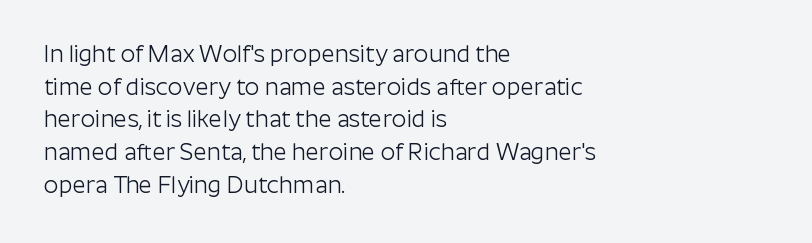
The image shows 23 px text type, upright; set left-aligned, normal line spacing (1.42x), normal letter spacing, not underlined.
